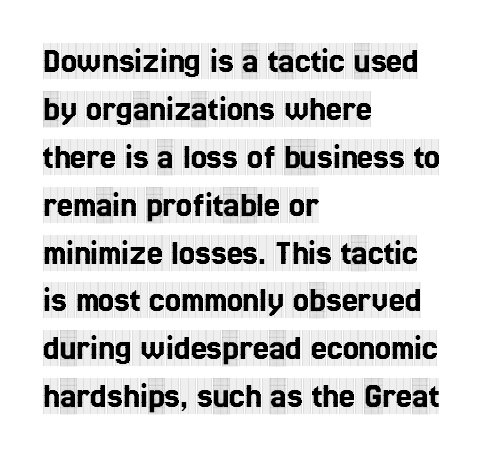
Rendered with straight, roman letterforms. A typesetter would call this proportional, since set widths differ per character. Glance below the letters and you will spot only blank space. The text was rendered using a seriffed face with decorative stroke endings.
